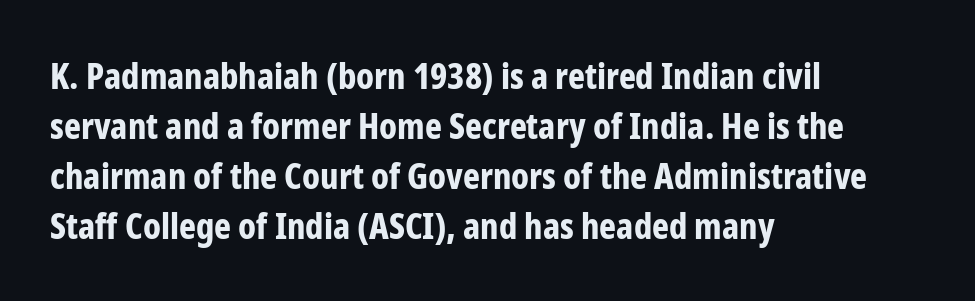
Q: Is the text bold? A: Yes.
Q: Is the text italic (slanted)? A: No, it is upright.
Q: Is the typeface a serif or a sans-serif typeface? A: Sans-serif.
Q: Is the text underlined? A: No.
Q: How is the paragraph aligned? A: Left-aligned.
Q: Is the spacing between letters normal or unusually wide? A: Normal.
Q: Is the spacing between lines tight, normal or loose? A: Normal.
Q: Width (condensed, normal, or wide)? A: Condensed.
Q: Stroke contrast? A: Low.
Q: x-height? A: Medium.
Q: Monospaced? A: No.
